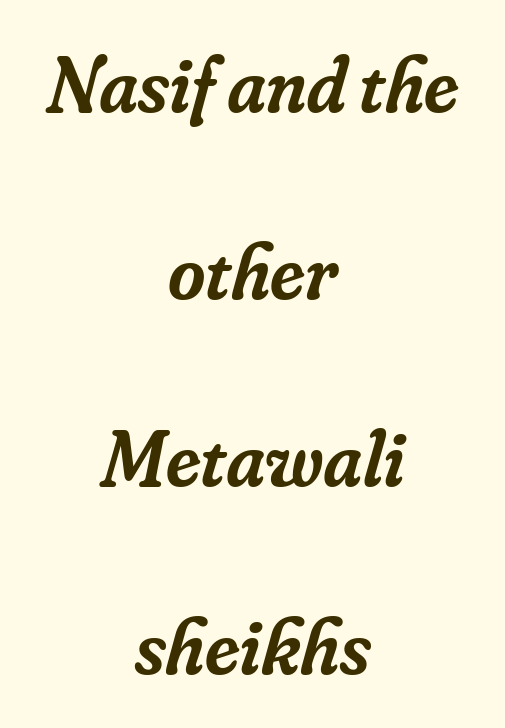
The space beneath each line is pristine and unruled. Spacing verdict: proportional, widths tailored to each character. The letterforms sit shoulder to shoulder at normal distance. The glyphs have the mass of a demibold cut, below bold. Neither beginnings nor endings align; midpoints do. The vertical gap from one line to the next is large.
